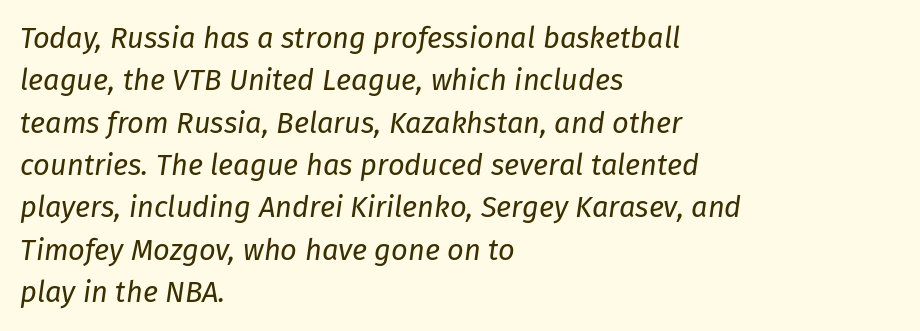
The image shows 29 px regular-weight type, italic (leaning right); set left-aligned, normal line spacing (1.46x), normal letter spacing, not underlined; low stroke contrast and a medium x-height.
